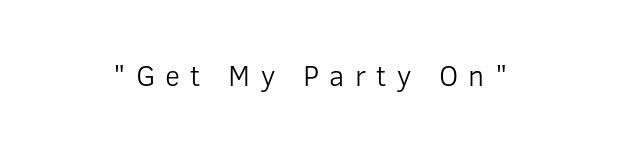
The image shows 29 px light sans-serif type, upright; set unusually wide letter spacing (+0.35 em), not underlined; low stroke contrast and a medium x-height.
